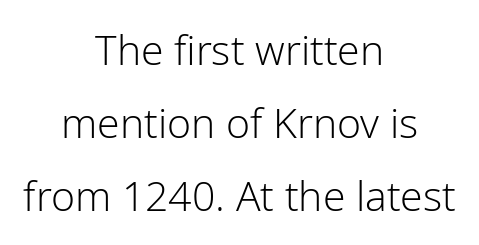
The image shows 41 px light sans-serif type, upright; set centered, line spacing 1.78x, normal letter spacing, not underlined; low stroke contrast and a medium x-height.
